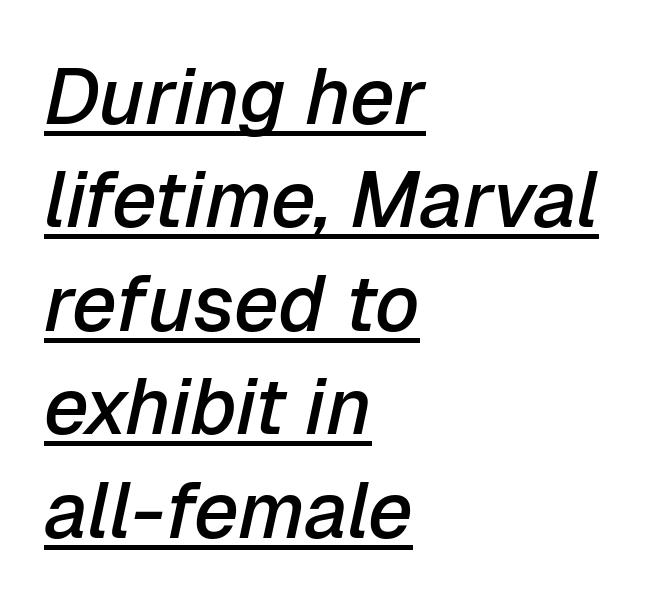
{"italic": "yes", "lean": "right", "slant_degrees": 12, "bold": "semi", "weight": "semibold", "width": "normal", "stroke_contrast": "low", "x_height": "medium", "monospaced": "no", "underline": "yes", "align": "left", "line_spacing": "normal", "line_spacing_ratio": 1.31, "letter_spacing": "normal", "letter_spacing_em": 0.0, "glyph_px": 79}
